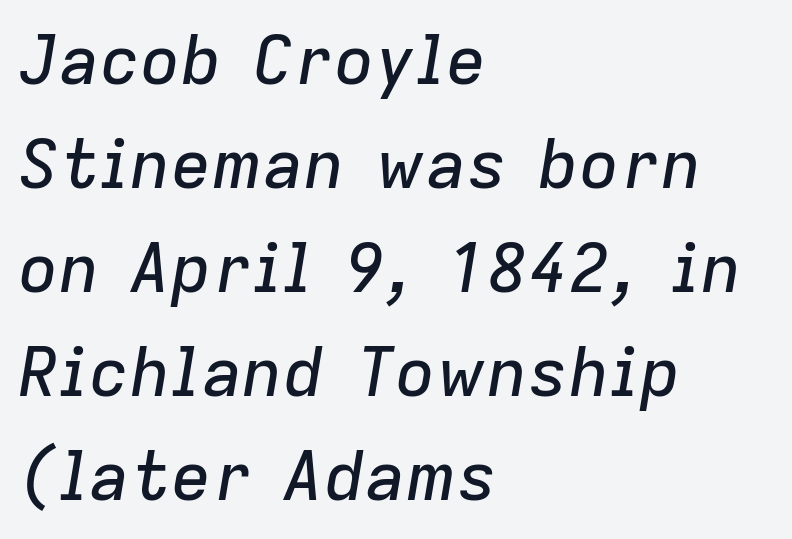
The image shows 68 px text type, italic (leaning right); set left-aligned, normal line spacing (1.53x), normal letter spacing, not underlined; low stroke contrast and a medium x-height.
